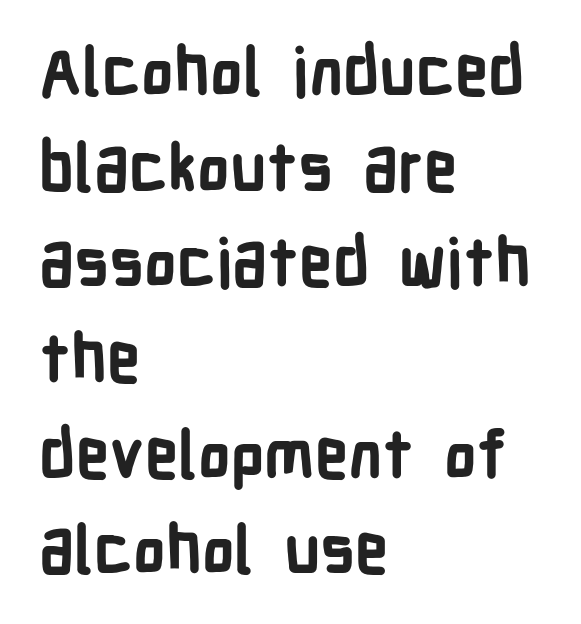
No italicization has been applied; the sample stays upright. The rendering uses natural spacing where letterforms have individual widths. Notice how descenders clear the ascenders below comfortably — that's standard leading. Underlining? Definitely not there.
